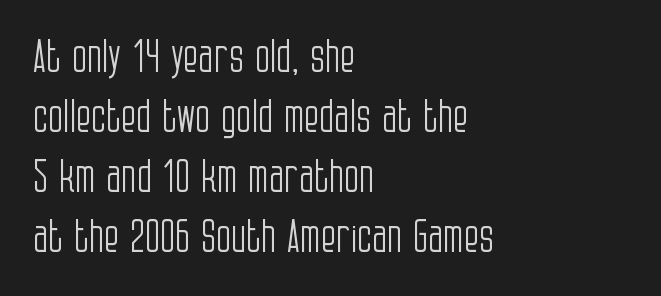
The image shows 44 px light, condensed sans-serif type, upright; set left-aligned, normal line spacing (1.36x), normal letter spacing, not underlined; low stroke contrast and a large x-height.
